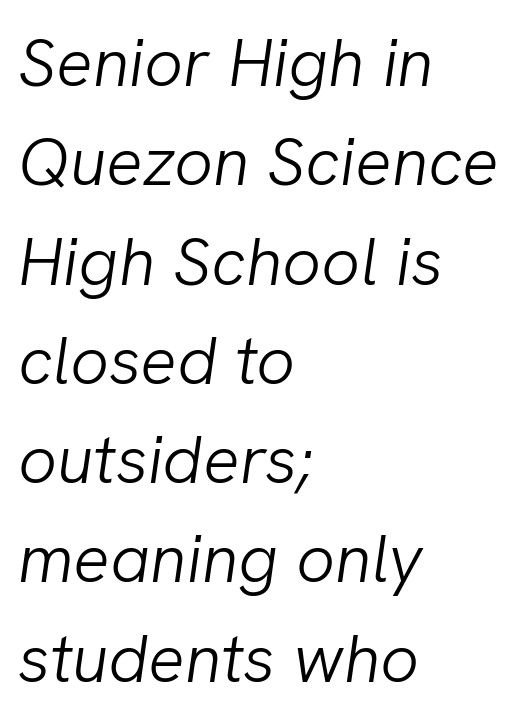
Q: Is the text bold? A: No.
Q: Is the text italic (slanted)? A: Yes, it leans right by about 8 degrees.
Q: Is the text underlined? A: No.
Q: How is the paragraph aligned? A: Left-aligned.
Q: Is the spacing between letters normal or unusually wide? A: Normal.
Q: Is the spacing between lines tight, normal or loose? A: Normal.
Q: Width (condensed, normal, or wide)? A: Normal.
Q: Stroke contrast? A: Low.
Q: x-height? A: Medium.
Q: Monospaced? A: No.
